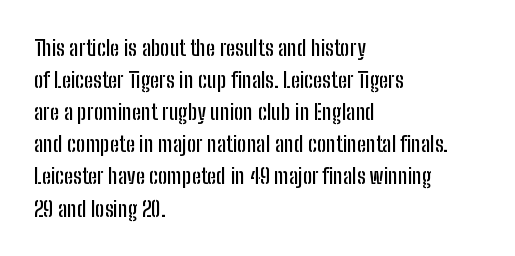
{"italic": "no", "underline": "no", "align": "left", "line_spacing": "normal", "line_spacing_ratio": 1.46, "letter_spacing": "normal", "letter_spacing_em": 0.0, "glyph_px": 22}
